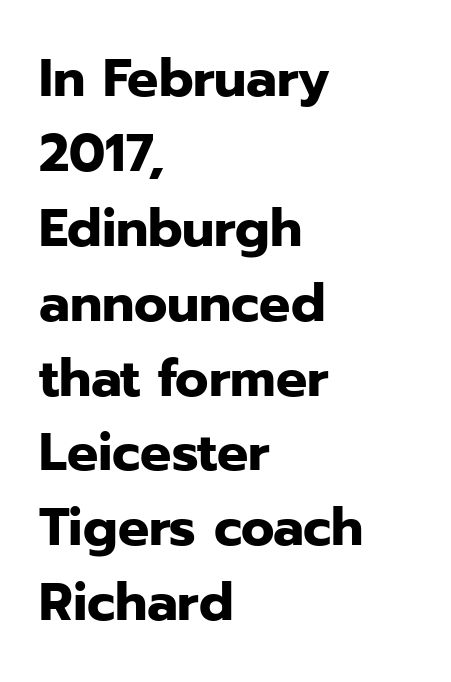
{"serif": "no", "italic": "no", "bold": "yes", "weight": "heavy", "width": "normal", "stroke_contrast": "low", "x_height": "medium", "monospaced": "no", "underline": "no", "align": "left", "line_spacing": "normal", "line_spacing_ratio": 1.44, "letter_spacing": "normal", "letter_spacing_em": 0.0, "glyph_px": 52}
